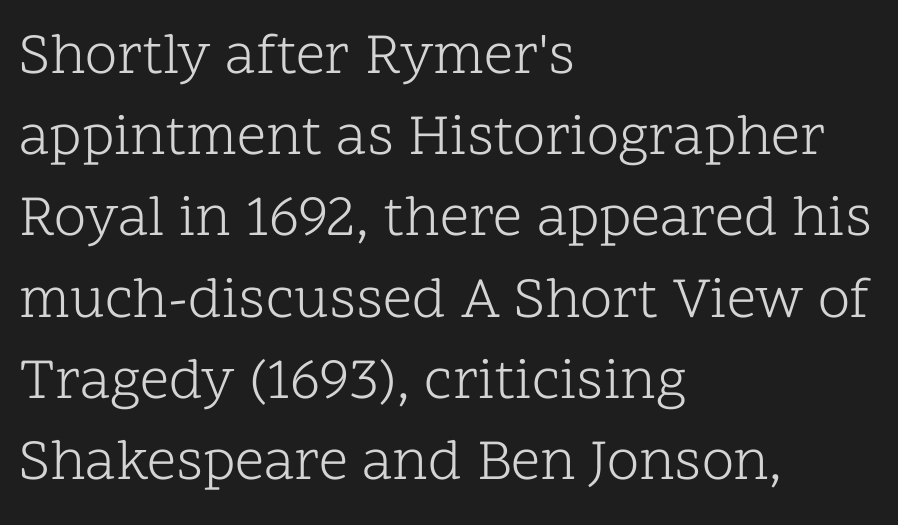
Q: Is the text bold? A: No.
Q: Is the text italic (slanted)? A: No, it is upright.
Q: Is the typeface a serif or a sans-serif typeface? A: Serif.
Q: Is the text underlined? A: No.
Q: How is the paragraph aligned? A: Left-aligned.
Q: Is the spacing between letters normal or unusually wide? A: Normal.
Q: Is the spacing between lines tight, normal or loose? A: Normal.
Q: Width (condensed, normal, or wide)? A: Normal.
Q: Stroke contrast? A: Low.
Q: x-height? A: Medium.
Q: Monospaced? A: No.
